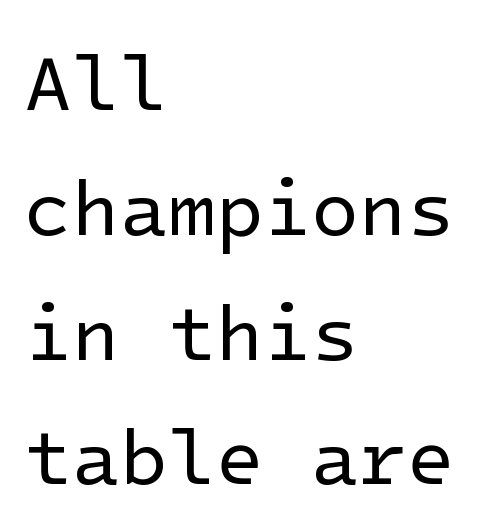
The image shows 78 px regular-weight sans-serif type, upright; set left-aligned, normal line spacing (1.6x), normal letter spacing, not underlined; low stroke contrast and a medium x-height.
